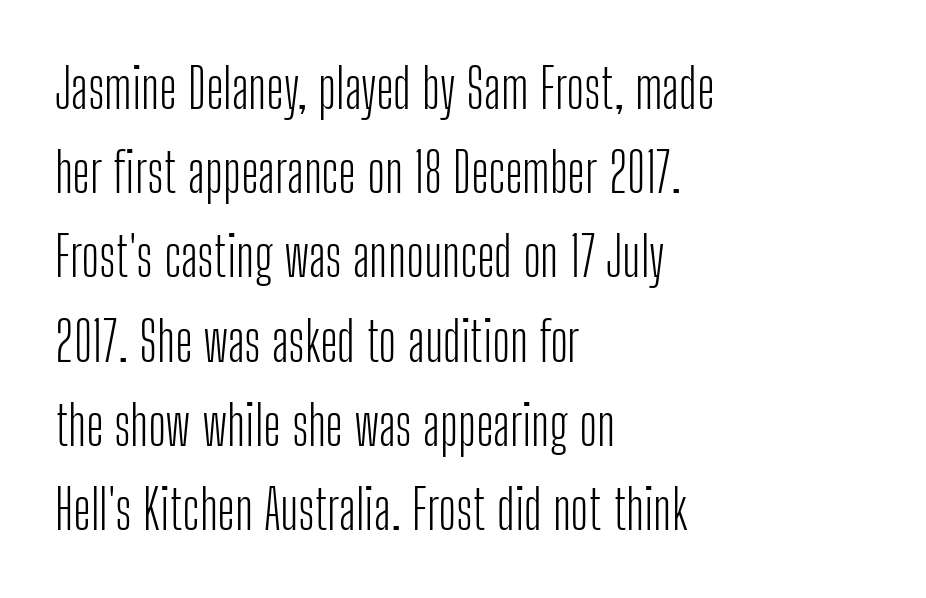
Q: Is the text bold? A: No.
Q: Is the text italic (slanted)? A: No, it is upright.
Q: Is the typeface a serif or a sans-serif typeface? A: Sans-serif.
Q: Is the text underlined? A: No.
Q: How is the paragraph aligned? A: Left-aligned.
Q: Is the spacing between letters normal or unusually wide? A: Normal.
Q: Is the spacing between lines tight, normal or loose? A: Normal.
Q: Width (condensed, normal, or wide)? A: Condensed.
Q: Stroke contrast? A: Low.
Q: x-height? A: Medium.
Q: Monospaced? A: No.
